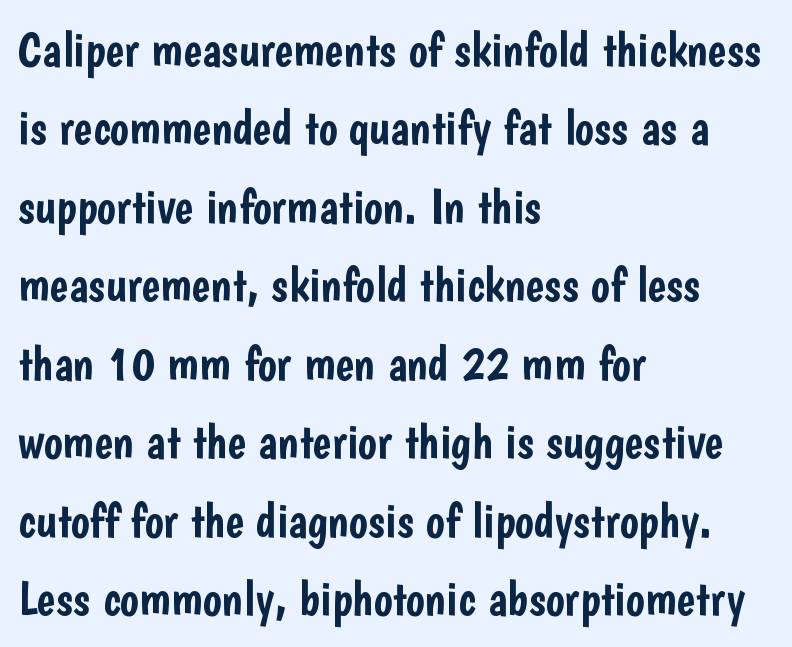
Q: Is the text italic (slanted)? A: No, it is upright.
Q: Is the typeface a serif or a sans-serif typeface? A: Sans-serif.
Q: Is the text underlined? A: No.
Q: How is the paragraph aligned? A: Left-aligned.
Q: Is the spacing between letters normal or unusually wide? A: Normal.
Q: Is the spacing between lines tight, normal or loose? A: Normal.
Q: Width (condensed, normal, or wide)? A: Condensed.
Q: Stroke contrast? A: Low.
Q: x-height? A: Medium.
Q: Monospaced? A: No.
